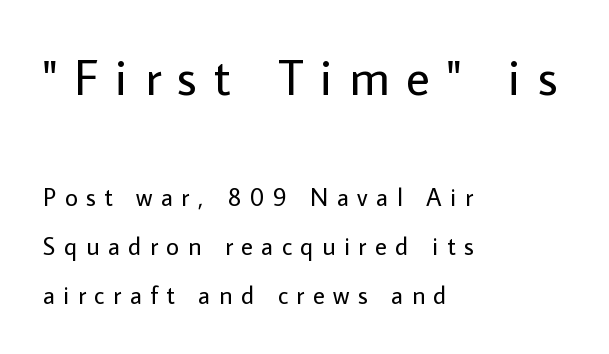
Compare the two chunks: the upper has the greater cap height. These glyphs show unthickened strokes, regular width or finer. Tracking value appears strongly positive — letters spread wide. The passage shown is typed in a proportional face where columns would drift.
